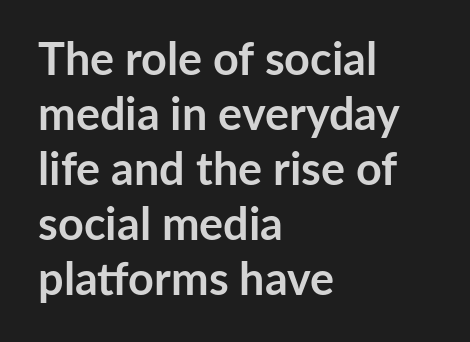
{"serif": "no", "italic": "no", "bold": "yes", "weight": "semibold", "width": "normal", "stroke_contrast": "low", "x_height": "medium", "monospaced": "no", "underline": "no", "align": "left", "line_spacing_ratio": 1.22, "letter_spacing": "normal", "letter_spacing_em": 0.0, "glyph_px": 45}
